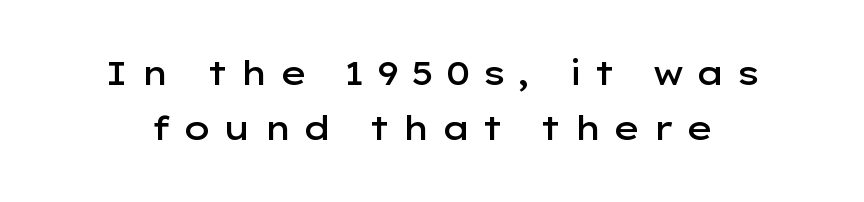
{"serif": "no", "italic": "no", "bold": "semi", "weight": "semibold", "width": "wide", "stroke_contrast": "low", "x_height": "medium", "monospaced": "no", "underline": "no", "line_spacing": "normal", "line_spacing_ratio": 1.68, "letter_spacing": "wide", "letter_spacing_em": 0.33, "glyph_px": 33}
